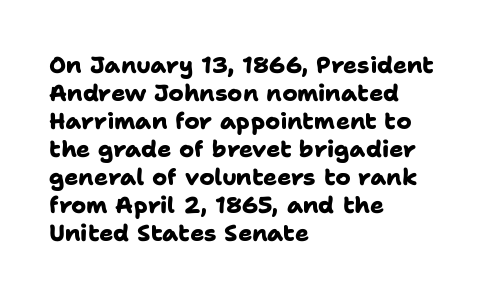
The image shows 23 px bold type; set left-aligned, line spacing 1.22x, normal letter spacing, not underlined.
